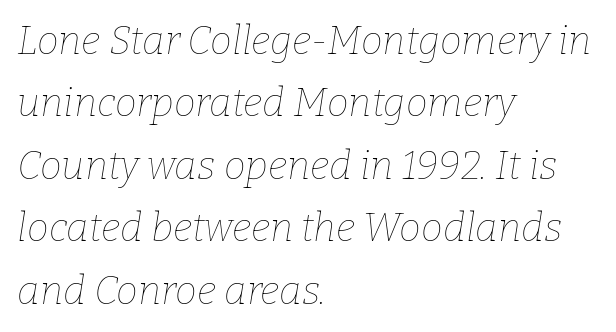
{"italic": "yes", "lean": "right", "slant_degrees": 9, "bold": "no", "weight": "thin", "width": "normal", "stroke_contrast": "low", "x_height": "medium", "monospaced": "no", "underline": "no", "align": "left", "line_spacing": "normal", "line_spacing_ratio": 1.6, "letter_spacing": "normal", "letter_spacing_em": 0.0, "glyph_px": 39}
